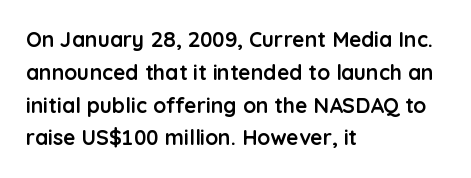
The image shows 21 px bold type, upright; set left-aligned, normal line spacing (1.56x), normal letter spacing, not underlined.
